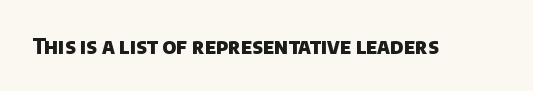
Q: Is the text bold? A: Yes.
Q: Is the text underlined? A: No.
Q: Is the spacing between letters normal or unusually wide? A: Normal.
